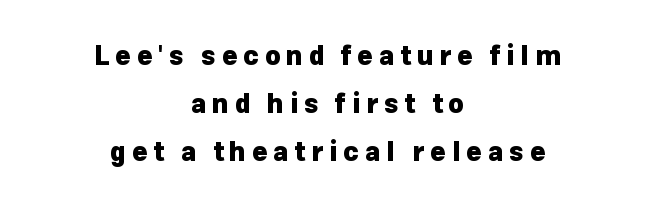
Q: Is the text bold? A: Yes.
Q: Is the text italic (slanted)? A: No, it is upright.
Q: Is the text underlined? A: No.
Q: How is the paragraph aligned? A: Centered.
Q: Is the spacing between letters normal or unusually wide? A: Unusually wide.
